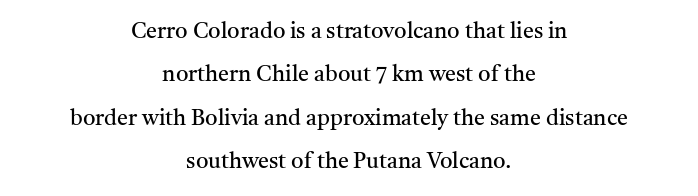
Q: Is the text bold? A: No.
Q: Is the text italic (slanted)? A: No, it is upright.
Q: Is the text underlined? A: No.
Q: How is the paragraph aligned? A: Centered.
Q: Is the spacing between letters normal or unusually wide? A: Normal.
Q: Is the spacing between lines tight, normal or loose? A: Loose.
